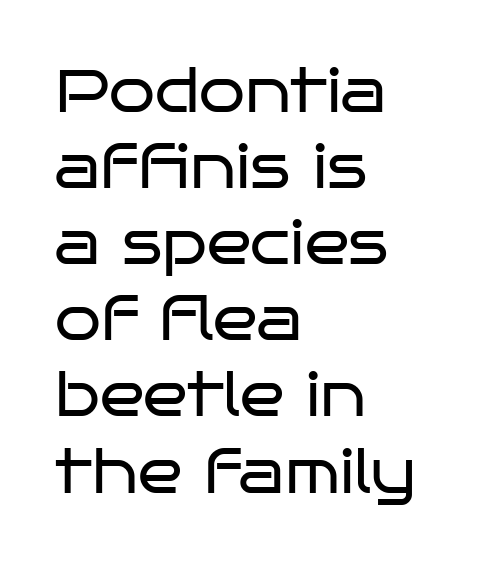
{"serif": "no", "italic": "no", "bold": "no", "weight": "regular", "width": "wide", "stroke_contrast": "low", "x_height": "large", "monospaced": "no", "underline": "no", "align": "left", "line_spacing": "normal", "line_spacing_ratio": 1.29, "letter_spacing": "normal", "letter_spacing_em": 0.0, "glyph_px": 59}
